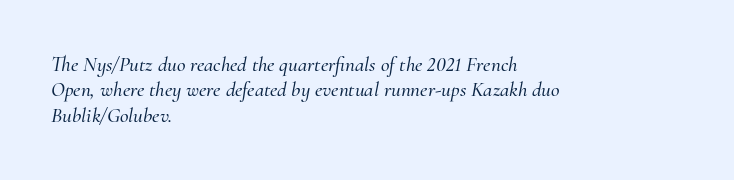
Q: Is the text italic (slanted)? A: Yes, it leans right by about 10 degrees.
Q: Is the text underlined? A: No.
Q: How is the paragraph aligned? A: Left-aligned.
Q: Is the spacing between letters normal or unusually wide? A: Normal.
